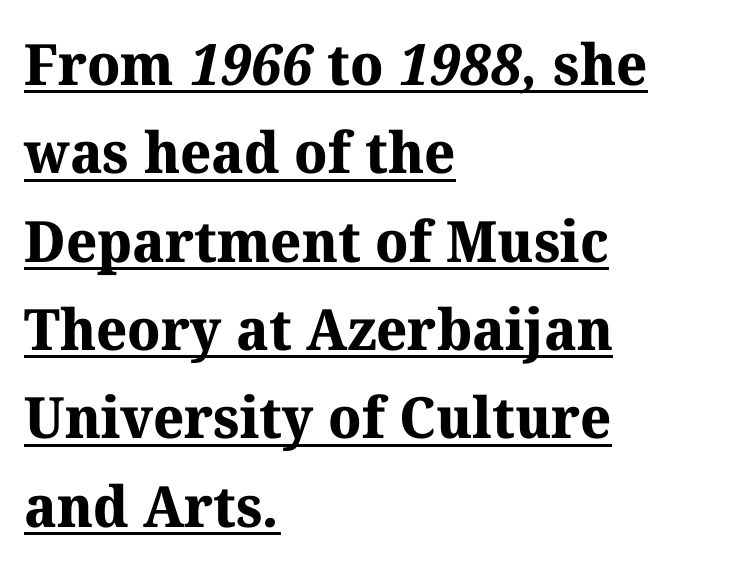
{"serif": "yes", "bold": "yes", "weight": "bold", "width": "normal", "stroke_contrast": "medium", "x_height": "medium", "monospaced": "no", "underline": "yes", "align": "left", "line_spacing": "normal", "line_spacing_ratio": 1.55, "letter_spacing": "normal", "letter_spacing_em": 0.0, "glyph_px": 57}
